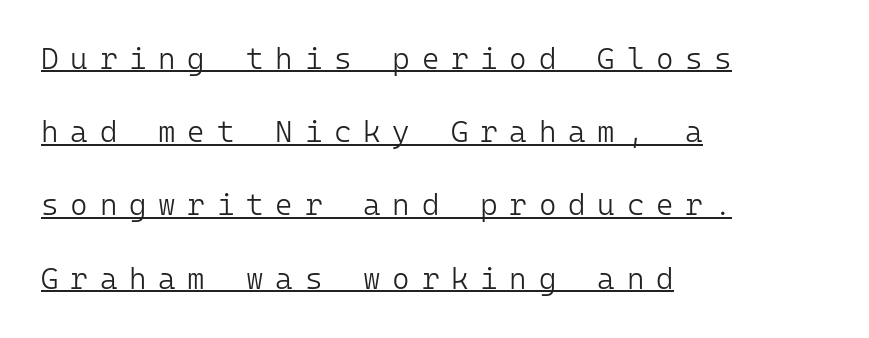
The image shows 30 px light sans-serif type, upright, monospaced; set left-aligned, loose line spacing (2.44x), unusually wide letter spacing (+0.39 em), underlined; low stroke contrast and a medium x-height.
